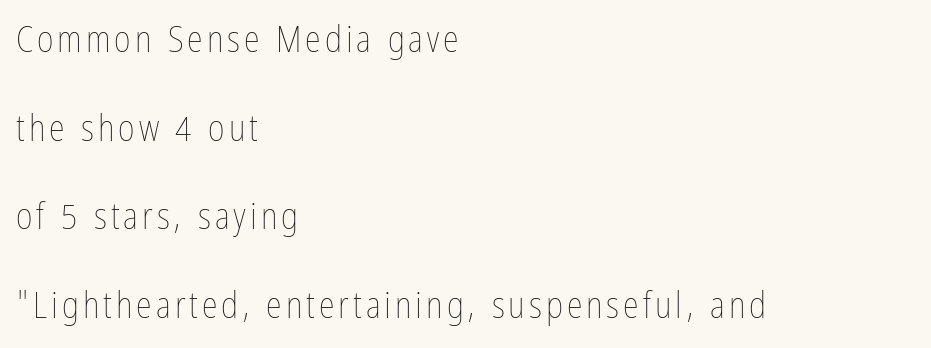
{"italic": "no", "bold": "no", "weight": "thin", "width": "condensed", "stroke_contrast": "low", "x_height": "medium", "monospaced": "no", "underline": "no", "align": "left", "line_spacing": "loose", "line_spacing_ratio": 2.46, "glyph_px": 36}
